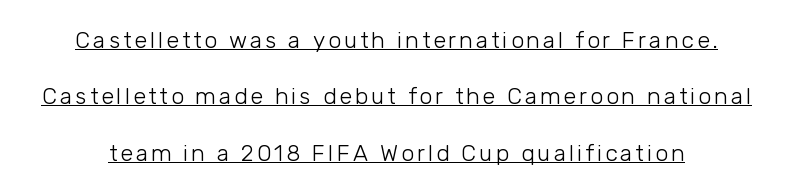
Q: Is the text bold? A: No.
Q: Is the text italic (slanted)? A: No, it is upright.
Q: Is the text underlined? A: Yes.
Q: Is the spacing between lines tight, normal or loose? A: Loose.
